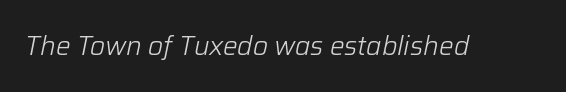
Q: Is the text bold? A: No.
Q: Is the text italic (slanted)? A: Yes, it leans right by about 12 degrees.
Q: Is the text underlined? A: No.
Q: Is the spacing between letters normal or unusually wide? A: Normal.
